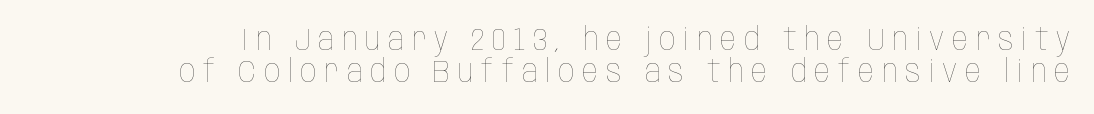
Q: Is the text bold? A: No.
Q: Is the text italic (slanted)? A: No, it is upright.
Q: Is the text underlined? A: No.
Q: Is the spacing between letters normal or unusually wide? A: Unusually wide.
Q: Is the spacing between lines tight, normal or loose? A: Tight.
Q: Width (condensed, normal, or wide)? A: Condensed.
Q: Stroke contrast? A: Low.
Q: x-height? A: Large.
Q: Monospaced? A: No.
